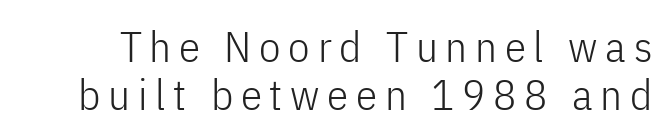
{"serif": "no", "italic": "no", "bold": "no", "weight": "light", "width": "condensed", "stroke_contrast": "low", "x_height": "medium", "monospaced": "no", "underline": "no", "line_spacing": "tight", "line_spacing_ratio": 1.12, "glyph_px": 43}
